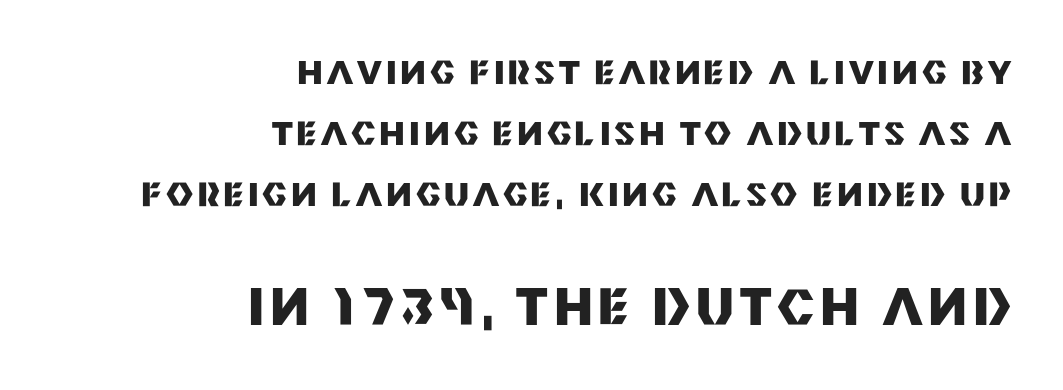
The image shows 50 px heavy sans-serif type, upright; set right-aligned, line spacing 1.85x, not underlined; the second (bottom) block is 1.52x larger; medium stroke contrast and a large x-height.
